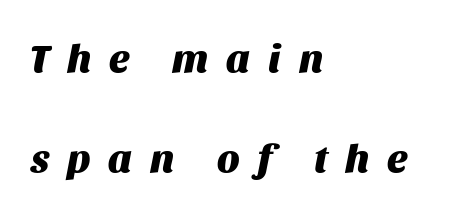
{"italic": "yes", "lean": "right", "slant_degrees": 11, "bold": "yes", "weight": "heavy", "width": "normal", "stroke_contrast": "medium", "x_height": "large", "monospaced": "no", "underline": "no", "align": "left", "line_spacing": "loose", "line_spacing_ratio": 2.5, "letter_spacing": "wide", "letter_spacing_em": 0.45, "glyph_px": 40}
